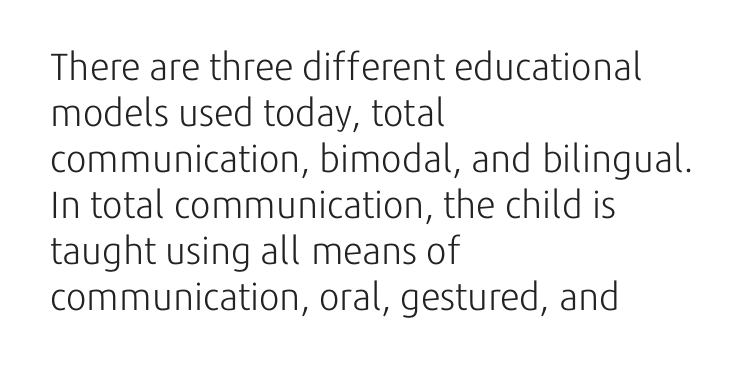
Spacing between characters is what you'd get straight out of the box. A typesetter would label this face a sans. Is this a fixed-width face? No — the glyphs have proportional, varying widths. Nothing heavy about these letters — not bold at all.
